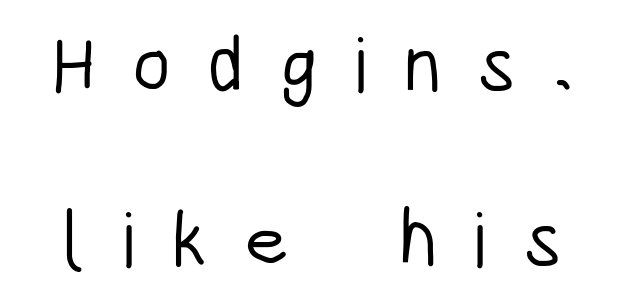
Q: Is the text bold? A: No.
Q: Is the text italic (slanted)? A: No, it is upright.
Q: Is the typeface a serif or a sans-serif typeface? A: Sans-serif.
Q: Is the text underlined? A: No.
Q: Is the spacing between letters normal or unusually wide? A: Unusually wide.
Q: Is the spacing between lines tight, normal or loose? A: Loose.
Q: Width (condensed, normal, or wide)? A: Condensed.
Q: Stroke contrast? A: Low.
Q: x-height? A: Large.
Q: Monospaced? A: No.
